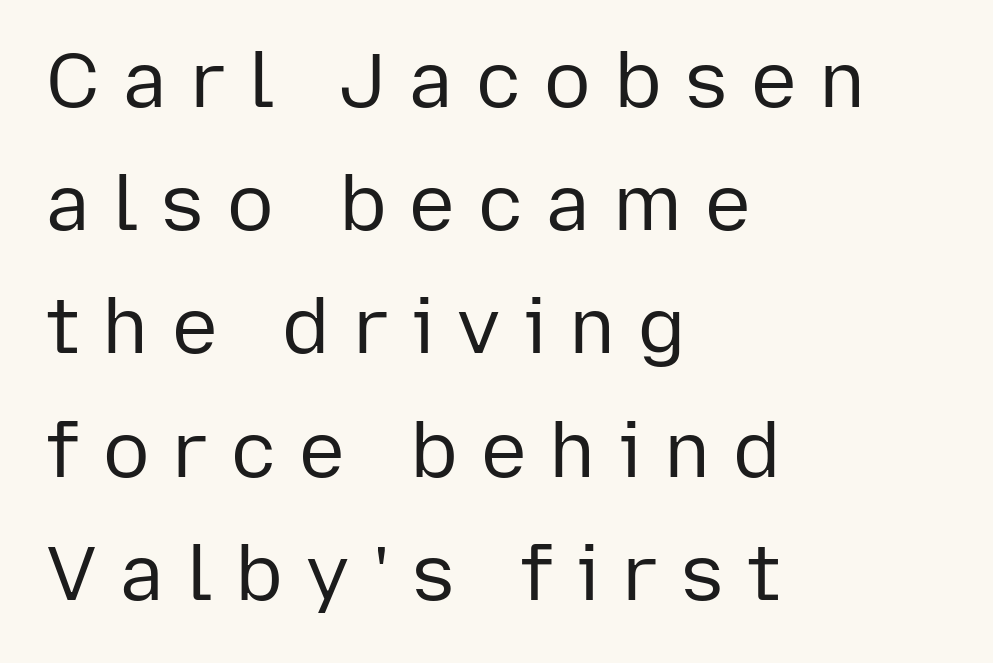
The image shows 77 px regular-weight sans-serif type, upright; set left-aligned, normal line spacing (1.6x), unusually wide letter spacing (+0.3 em), not underlined; low stroke contrast and a medium x-height.
